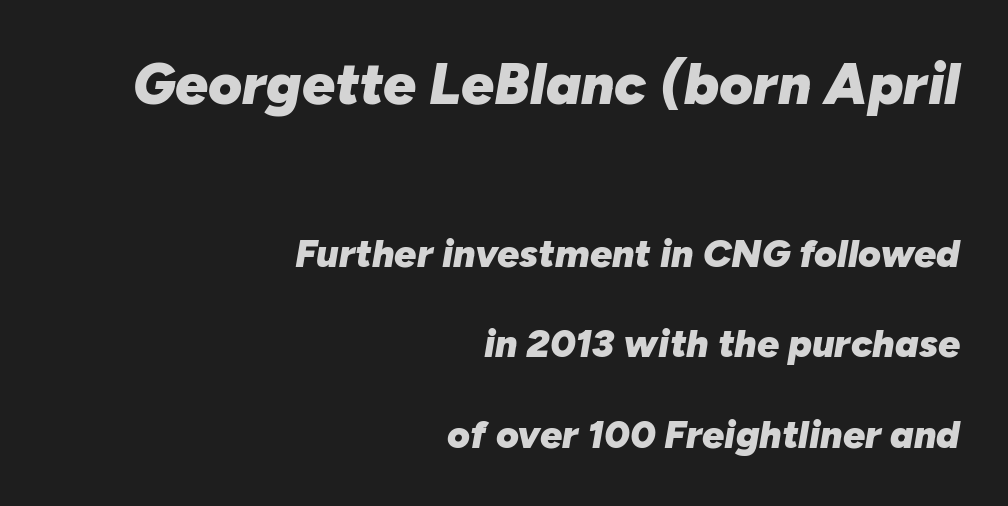
Q: Is the text bold? A: Yes.
Q: Is the text italic (slanted)? A: Yes, it leans right by about 10 degrees.
Q: Is the text underlined? A: No.
Q: How is the paragraph aligned? A: Right-aligned.
Q: Is the spacing between letters normal or unusually wide? A: Normal.
Q: Is the spacing between lines tight, normal or loose? A: Loose.
Q: Which block of text is set in a larger size, the first (top) or the second (bottom)? A: The first (top) one.
Q: Width (condensed, normal, or wide)? A: Normal.
Q: Stroke contrast? A: Low.
Q: x-height? A: Medium.
Q: Monospaced? A: No.
